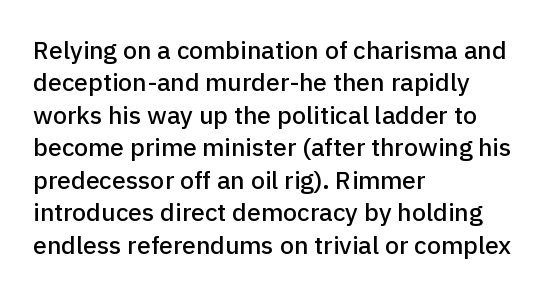
The image shows 25 px text type, upright; set left-aligned, normal line spacing (1.3x), normal letter spacing, not underlined.
